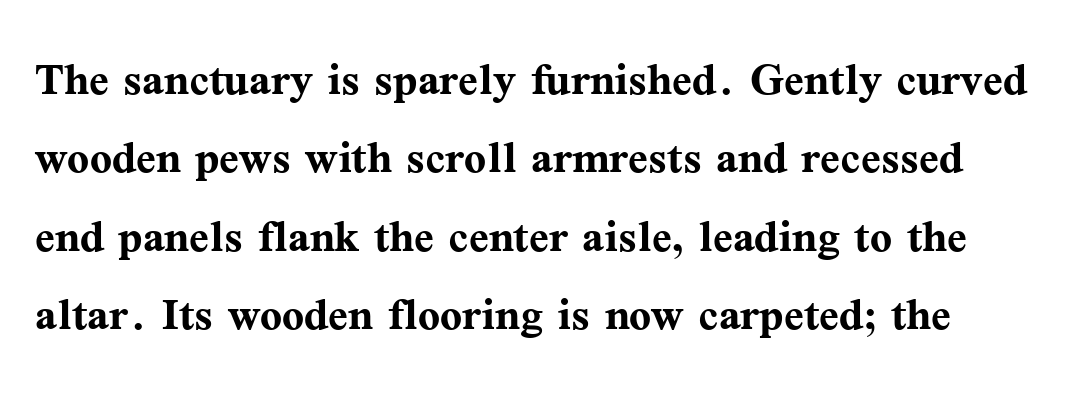
The image shows 58 px semibold serif type, upright; set normal line spacing (1.35x), normal letter spacing, not underlined; medium stroke contrast and a medium x-height.
